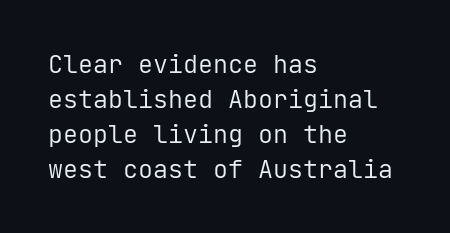
Nobody drew a line under any word here. The passage is arranged the way most books set body copy — flush left. Is the stroke heavy? The answer is a plain regular-or-lighter. Nobody touched the tracking dial on this one. A roman cut, with each character standing at attention. The space between consecutive lines is moderate.
